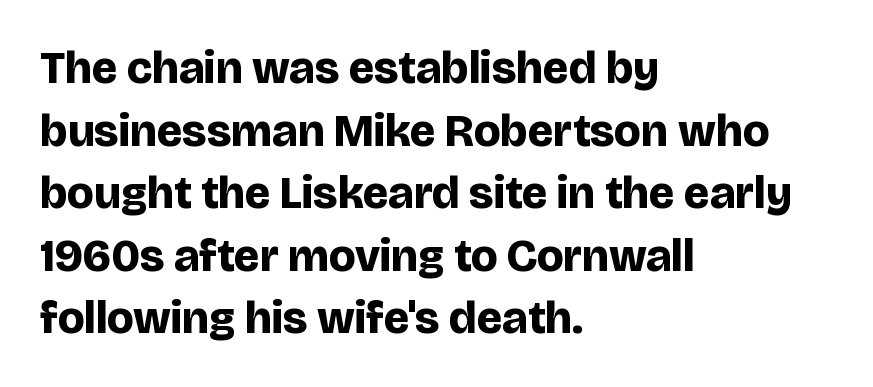
{"serif": "no", "italic": "no", "bold": "yes", "weight": "bold", "width": "normal", "stroke_contrast": "low", "x_height": "large", "monospaced": "no", "underline": "no", "align": "left", "line_spacing": "normal", "line_spacing_ratio": 1.36, "letter_spacing": "normal", "letter_spacing_em": 0.0, "glyph_px": 46}
